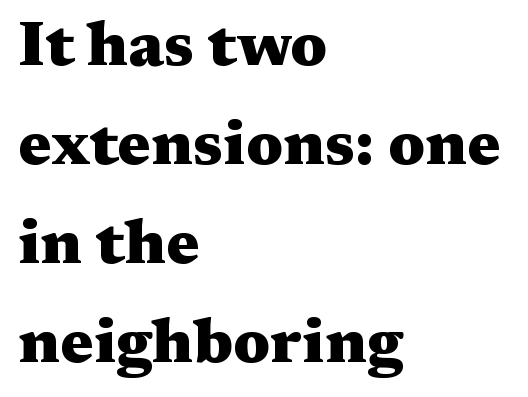
It's the straight-up-and-down kind of type. I'd describe the lettering as bold — thick and assertive. These lines are rendered in a variable-pitch font. Look at the bottom of the vertical strokes: they flare into serifs here. Compared with typical body copy, the letter spacing here is the same.
